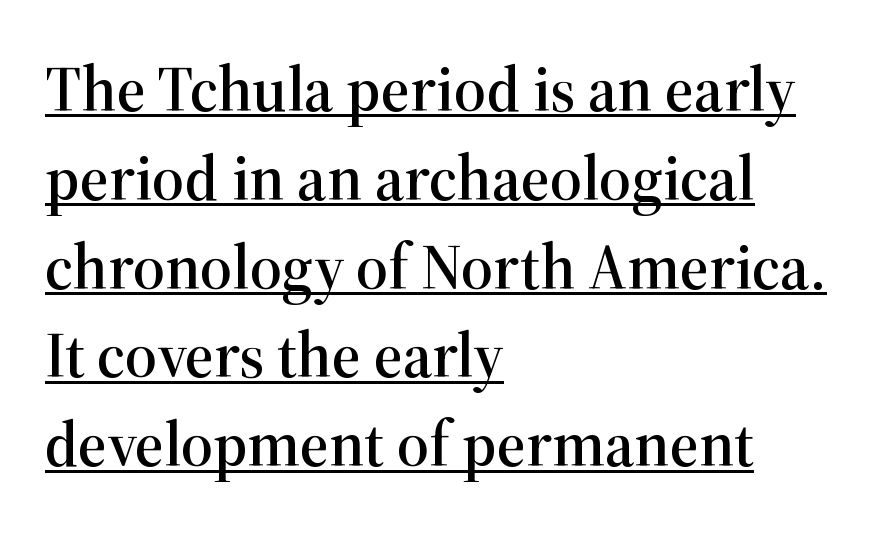
Q: Is the text italic (slanted)? A: No, it is upright.
Q: Is the typeface a serif or a sans-serif typeface? A: Serif.
Q: Is the text underlined? A: Yes.
Q: How is the paragraph aligned? A: Left-aligned.
Q: Is the spacing between letters normal or unusually wide? A: Normal.
Q: Is the spacing between lines tight, normal or loose? A: Normal.
Q: Width (condensed, normal, or wide)? A: Normal.
Q: Stroke contrast? A: High.
Q: x-height? A: Medium.
Q: Monospaced? A: No.
